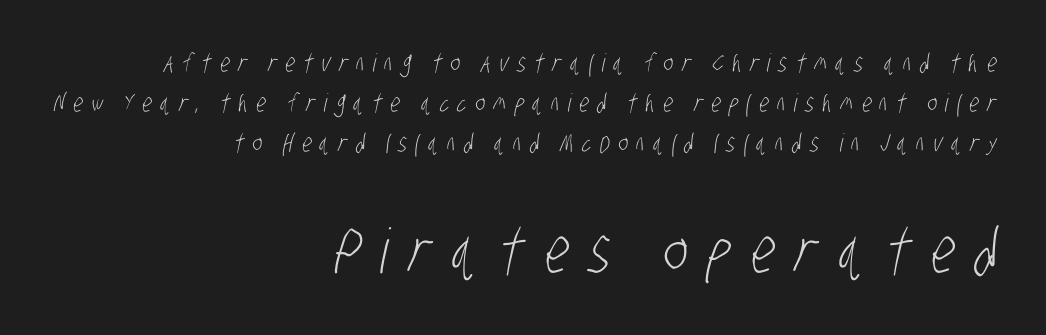
The gap between lines stays unmarked. Alignment: flush right. What stands out about the letter spacing? Its width — letters are far apart. Rows of type keep a routine distance in the vertical direction. Weight: in the light-to-regular range.
